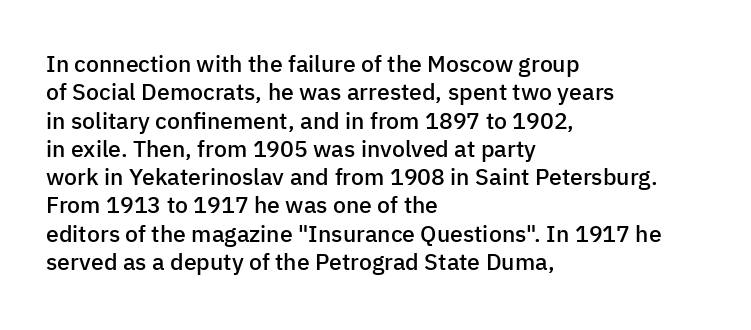
The image shows 23 px text type, upright; set left-aligned, line spacing 1.23x, normal letter spacing, not underlined.
